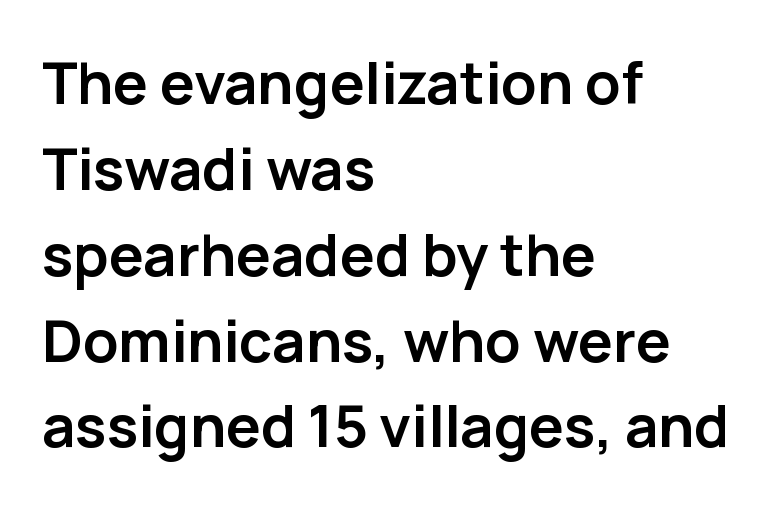
The image shows 58 px semibold sans-serif type, upright; set left-aligned, normal line spacing (1.48x), normal letter spacing, not underlined; low stroke contrast and a medium x-height.
